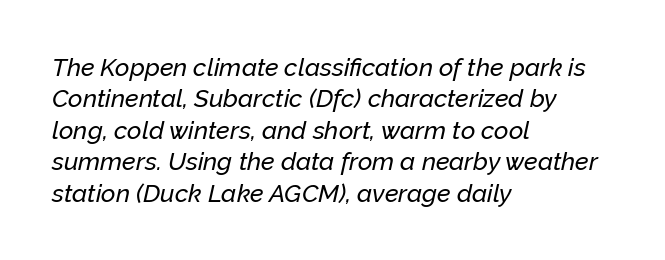
This block has exactly the height ordinary leading produces. Descender tails drop into unmarked territory. The letters are slanted; this is an italic face. Each line starts at the same left margin while the right side varies. Short note: letters normally spaced.
